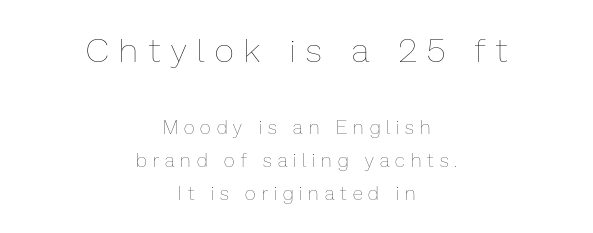
{"italic": "no", "bold": "no", "weight": "thin", "width": "normal", "stroke_contrast": "low", "x_height": "medium", "monospaced": "no", "underline": "no", "align": "center", "line_spacing_ratio": 1.75, "letter_spacing": "wide", "letter_spacing_em": 0.32, "larger_block": "first", "size_ratio": 1.79, "glyph_px": 34}
